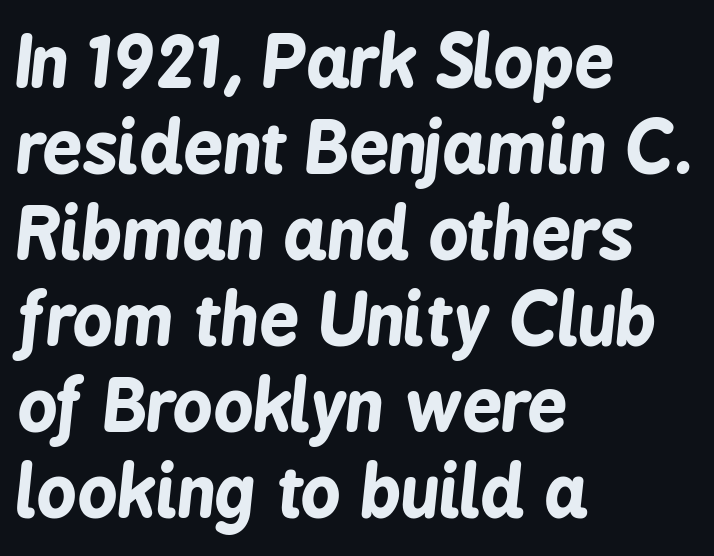
The image shows 70 px bold, condensed type, italic (leaning right); set left-aligned, line spacing 1.23x, normal letter spacing, not underlined; low stroke contrast and a medium x-height.
